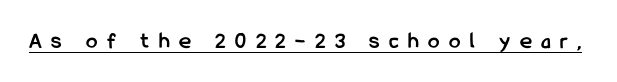
{"italic": "no", "bold": "yes", "underline": "yes", "letter_spacing": "wide", "letter_spacing_em": 0.41, "glyph_px": 23}
